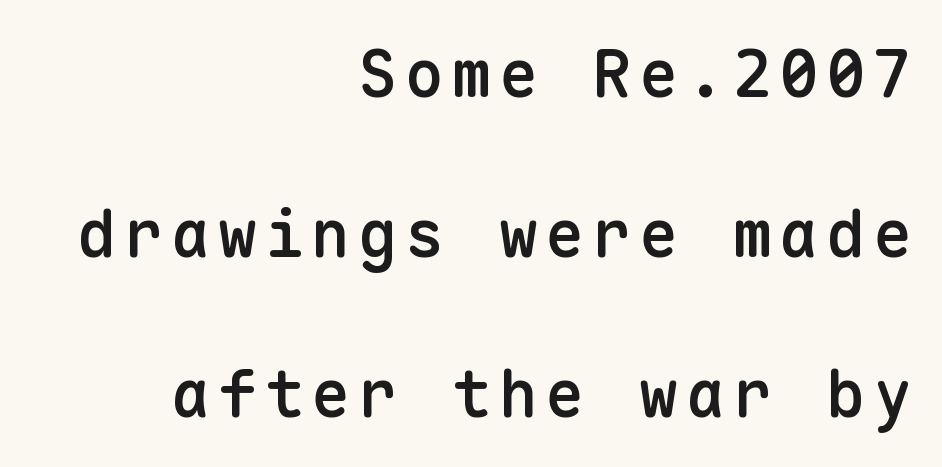
The image shows 65 px semibold sans-serif type, upright, monospaced; set right-aligned, loose line spacing (2.46x), not underlined; low stroke contrast and a medium x-height.
